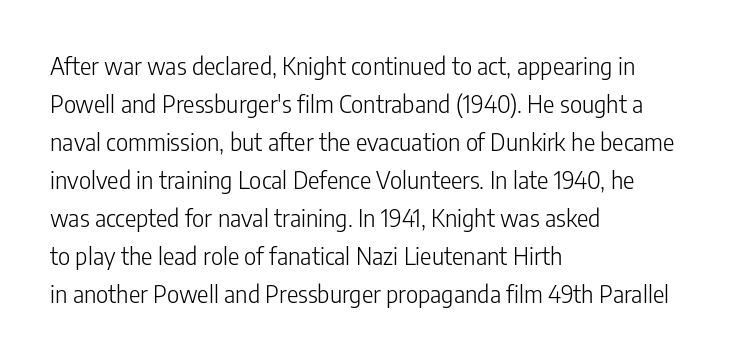
The image shows 24 px text type, upright; set left-aligned, normal line spacing (1.58x), normal letter spacing, not underlined.
